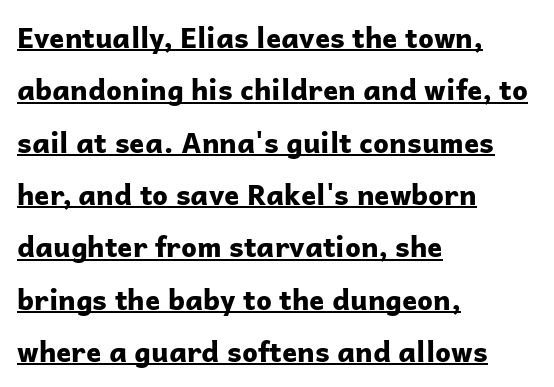
Notice how thick the strokes are: this is what a full bold looks like. Stroke terminals: plain, sans-serif. Does the copy run flush right? No — it runs flush left. The face used here appears with an underline applied.
